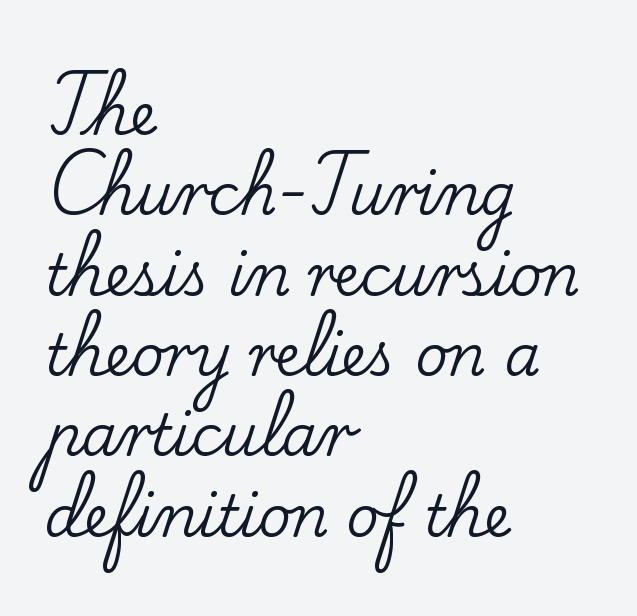
Q: Is the text italic (slanted)? A: Yes.
Q: Is the typeface a serif or a sans-serif typeface? A: Serif.
Q: Is the text underlined? A: No.
Q: How is the paragraph aligned? A: Left-aligned.
Q: Is the spacing between letters normal or unusually wide? A: Normal.
Q: Is the spacing between lines tight, normal or loose? A: Normal.
Q: Width (condensed, normal, or wide)? A: Normal.
Q: Stroke contrast? A: Low.
Q: x-height? A: Small.
Q: Monospaced? A: No.
